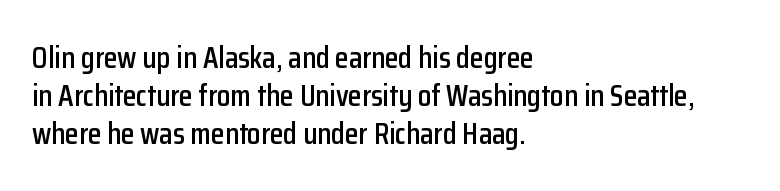
{"serif": "no", "italic": "no", "width": "condensed", "stroke_contrast": "low", "x_height": "medium", "monospaced": "no", "underline": "no", "align": "left", "line_spacing_ratio": 1.23, "letter_spacing": "normal", "letter_spacing_em": 0.0, "glyph_px": 31}
